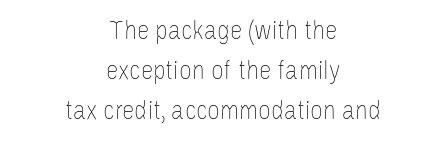
The image shows 28 px thin, condensed type, upright; set centered, normal line spacing (1.43x), normal letter spacing, not underlined; low stroke contrast and a large x-height.
